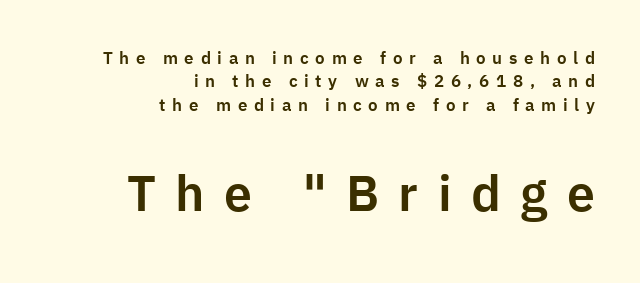
{"serif": "no", "italic": "no", "width": "normal", "stroke_contrast": "low", "x_height": "medium", "monospaced": "no", "underline": "no", "align": "right", "line_spacing": "normal", "line_spacing_ratio": 1.37, "letter_spacing": "wide", "letter_spacing_em": 0.39, "larger_block": "second", "size_ratio": 2.94, "glyph_px": 50}
